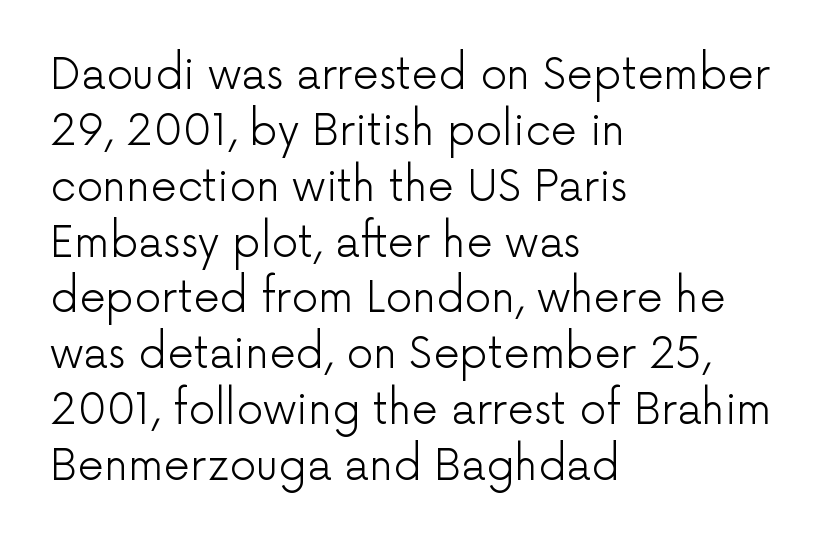
Q: Is the text bold? A: No.
Q: Is the text italic (slanted)? A: No, it is upright.
Q: Is the typeface a serif or a sans-serif typeface? A: Sans-serif.
Q: Is the text underlined? A: No.
Q: How is the paragraph aligned? A: Left-aligned.
Q: Is the spacing between letters normal or unusually wide? A: Normal.
Q: Is the spacing between lines tight, normal or loose? A: Normal.
Q: Width (condensed, normal, or wide)? A: Normal.
Q: Stroke contrast? A: Low.
Q: x-height? A: Medium.
Q: Monospaced? A: No.
